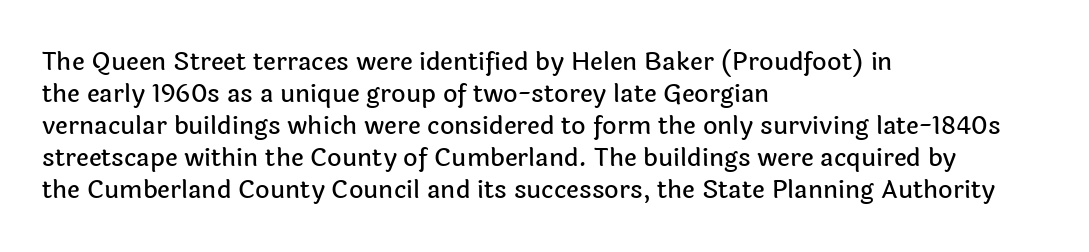
{"italic": "no", "underline": "no", "align": "left", "line_spacing": "normal", "line_spacing_ratio": 1.28, "letter_spacing": "normal", "letter_spacing_em": 0.0, "glyph_px": 25}
